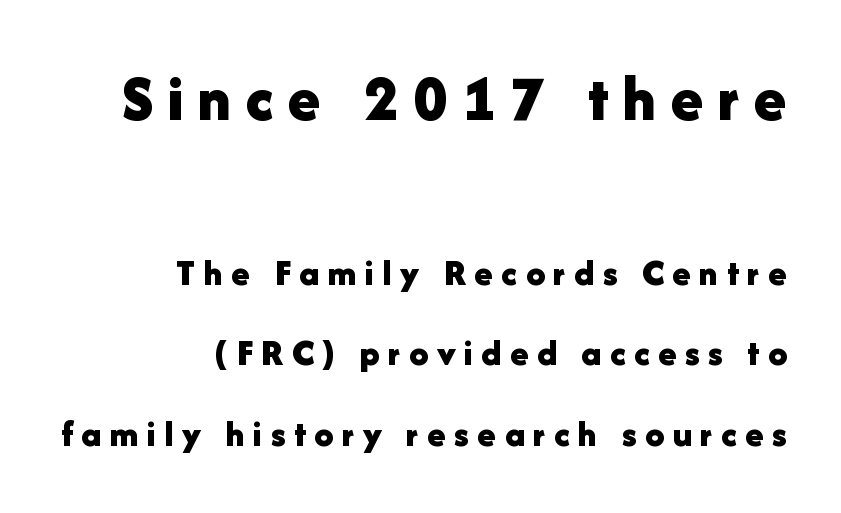
{"serif": "no", "italic": "no", "bold": "yes", "weight": "bold", "width": "normal", "stroke_contrast": "low", "x_height": "medium", "monospaced": "no", "underline": "no", "align": "right", "line_spacing": "loose", "line_spacing_ratio": 2.12, "letter_spacing": "wide", "letter_spacing_em": 0.22, "larger_block": "first", "size_ratio": 1.74, "glyph_px": 66}
